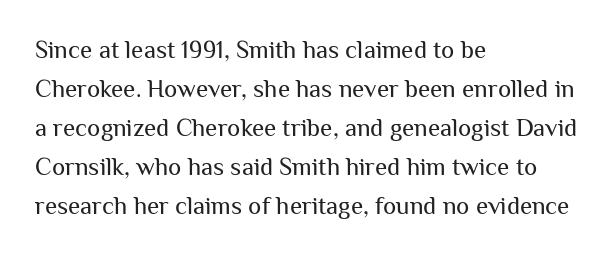
The image shows 25 px text type, upright; set left-aligned, normal line spacing (1.56x), normal letter spacing, not underlined.
